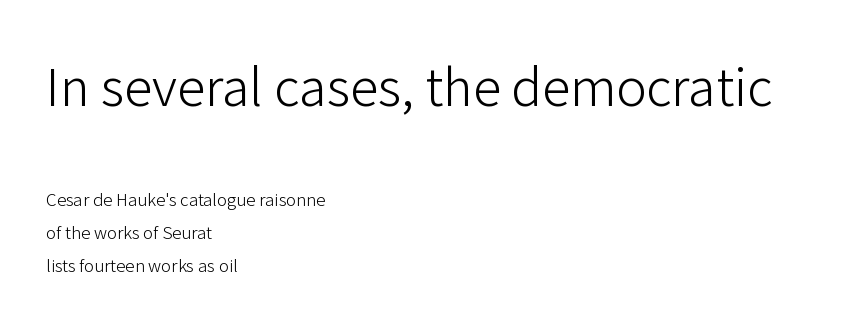
Q: Is the text bold? A: No.
Q: Is the text italic (slanted)? A: No, it is upright.
Q: Is the typeface a serif or a sans-serif typeface? A: Sans-serif.
Q: Is the text underlined? A: No.
Q: How is the paragraph aligned? A: Left-aligned.
Q: Is the spacing between letters normal or unusually wide? A: Normal.
Q: Is the spacing between lines tight, normal or loose? A: Loose.
Q: Which block of text is set in a larger size, the first (top) or the second (bottom)? A: The first (top) one.
Q: Width (condensed, normal, or wide)? A: Normal.
Q: Stroke contrast? A: Low.
Q: x-height? A: Medium.
Q: Monospaced? A: No.
